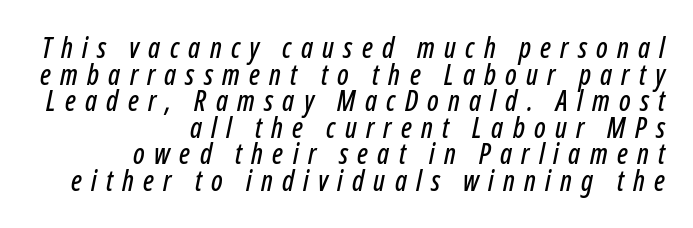
Slanted lettering throughout. Proportional: the letters do not fall into vertical columns. The leading is snug, giving the passage a crowded texture. Descender tails drop into unmarked territory.
